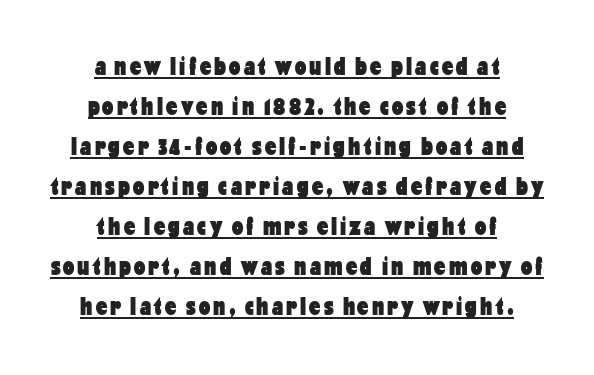
Vertical spacing — default. Layout note: lines centered. The passage shown is emphatically bold. Quick note: underline on. The typography opts for an upright posture over an oblique one.
